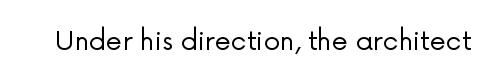
Q: Is the text bold? A: No.
Q: Is the text italic (slanted)? A: No, it is upright.
Q: Is the text underlined? A: No.
Q: Is the spacing between letters normal or unusually wide? A: Normal.
